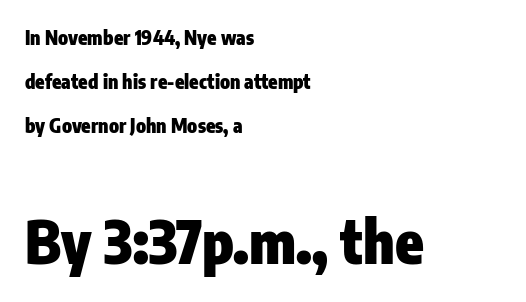
The image shows 58 px heavy, condensed sans-serif type, upright; set left-aligned, loose line spacing (2.32x), normal letter spacing, not underlined; the second (bottom) block is 3.05x larger; low stroke contrast and a medium x-height.
